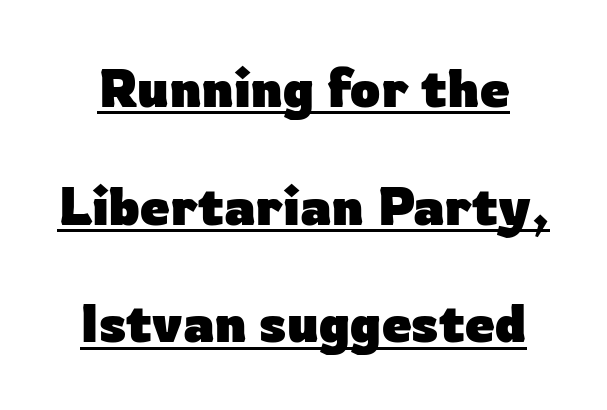
Q: Is the text bold? A: Yes.
Q: Is the text italic (slanted)? A: No, it is upright.
Q: Is the typeface a serif or a sans-serif typeface? A: Sans-serif.
Q: Is the text underlined? A: Yes.
Q: Is the spacing between letters normal or unusually wide? A: Normal.
Q: Is the spacing between lines tight, normal or loose? A: Loose.
Q: Width (condensed, normal, or wide)? A: Normal.
Q: Stroke contrast? A: Low.
Q: x-height? A: Medium.
Q: Monospaced? A: No.
